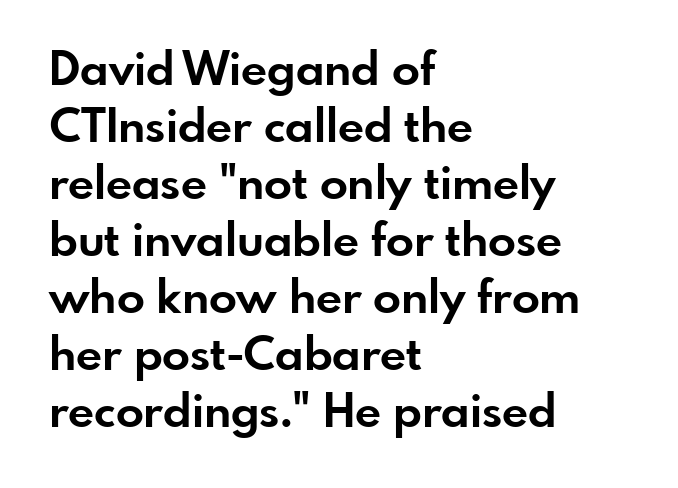
Typeset ragged right — the left edge is the straight one. The letters stand upright; this is a roman face. Note: no serifs on the glyphs. The gap between lines stays unmarked.
